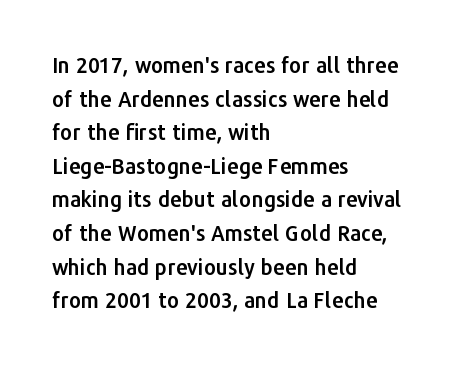
{"italic": "no", "underline": "no", "align": "left", "line_spacing": "normal", "line_spacing_ratio": 1.6, "letter_spacing": "normal", "letter_spacing_em": 0.0, "glyph_px": 21}
